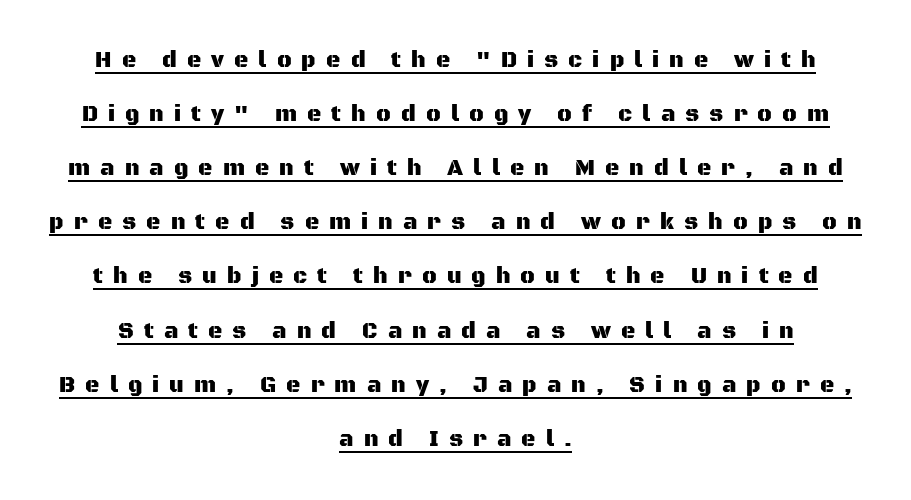
The image shows 22 px text type, upright; set centered, loose line spacing (2.46x), unusually wide letter spacing (+0.46 em), underlined.
